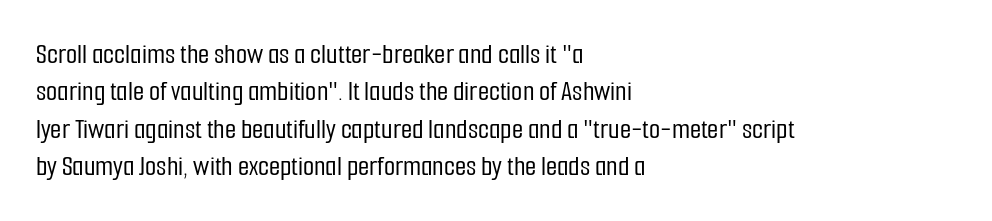
Q: Is the text italic (slanted)? A: No, it is upright.
Q: Is the typeface a serif or a sans-serif typeface? A: Sans-serif.
Q: Is the text underlined? A: No.
Q: How is the paragraph aligned? A: Left-aligned.
Q: Is the spacing between letters normal or unusually wide? A: Normal.
Q: Is the spacing between lines tight, normal or loose? A: Normal.
Q: Width (condensed, normal, or wide)? A: Condensed.
Q: Stroke contrast? A: Low.
Q: x-height? A: Medium.
Q: Monospaced? A: No.
